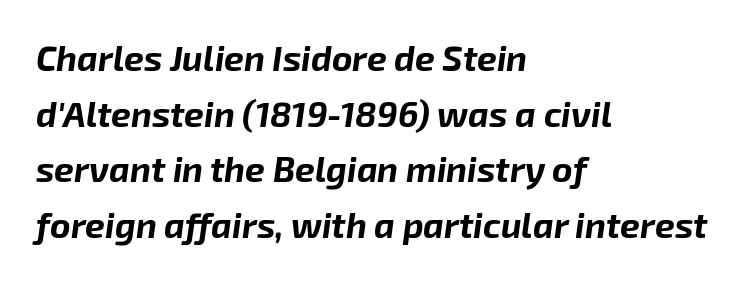
A student would call this left alignment; a typographer would say flush left, rag right. A normal amount of white space separates one row of letters from the next. The rendering uses natural spacing where letterforms have individual widths. Check under the words: just untouched page. These words are printed bold, with thick strokes throughout.
